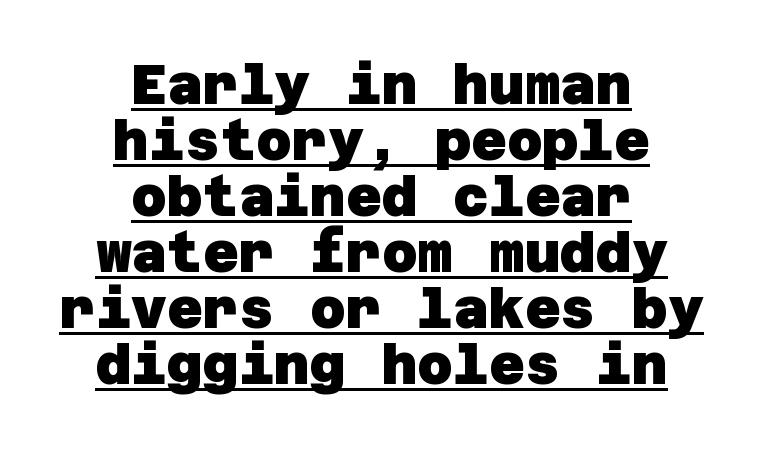
{"serif": "no", "bold": "yes", "weight": "heavy", "width": "normal", "stroke_contrast": "low", "x_height": "large", "underline": "yes", "align": "center", "line_spacing": "tight", "line_spacing_ratio": 1.02, "letter_spacing": "normal", "letter_spacing_em": 0.0, "glyph_px": 55}
